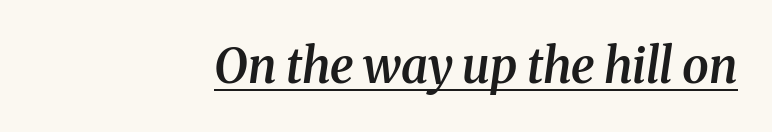
{"serif": "yes", "italic": "yes", "lean": "right", "slant_degrees": 8, "bold": "semi", "weight": "semibold", "width": "normal", "stroke_contrast": "medium", "x_height": "medium", "monospaced": "no", "underline": "yes", "align": "right", "letter_spacing": "normal", "letter_spacing_em": 0.0, "glyph_px": 48}
